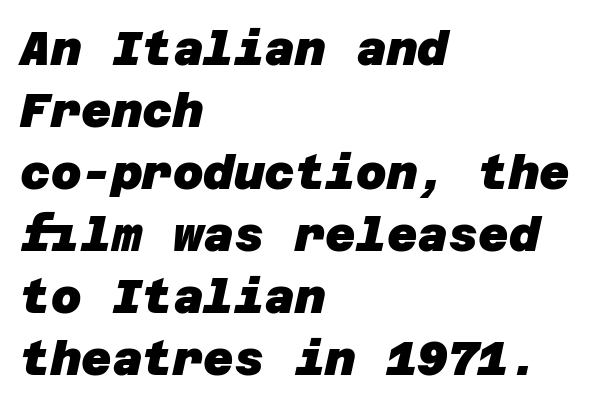
{"serif": "no", "bold": "yes", "weight": "heavy", "width": "normal", "stroke_contrast": "low", "x_height": "large", "underline": "no", "align": "left", "line_spacing": "normal", "line_spacing_ratio": 1.32, "letter_spacing": "normal", "letter_spacing_em": 0.0, "glyph_px": 47}
